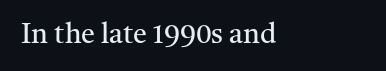
Q: Is the text bold? A: No.
Q: Is the text italic (slanted)? A: No, it is upright.
Q: Is the typeface a serif or a sans-serif typeface? A: Serif.
Q: Is the text underlined? A: No.
Q: How is the paragraph aligned? A: Left-aligned.
Q: Is the spacing between letters normal or unusually wide? A: Normal.
Q: Width (condensed, normal, or wide)? A: Normal.
Q: Stroke contrast? A: Medium.
Q: x-height? A: Medium.
Q: Monospaced? A: No.
